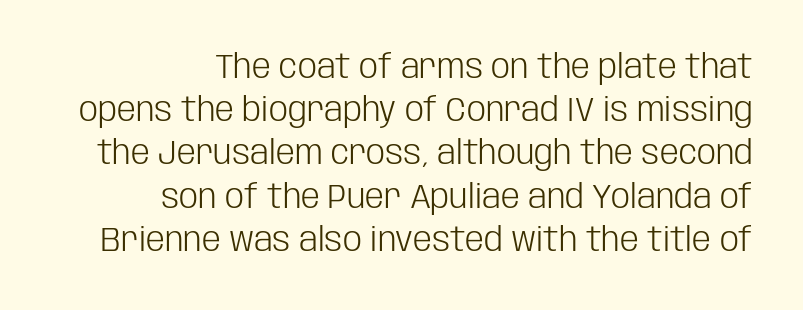
Stroke terminals: plain, sans-serif. Honestly, there is no underline to notice here at all. The rendering uses natural spacing where letterforms have individual widths. On a weight scale, this lands at 450 or below.
